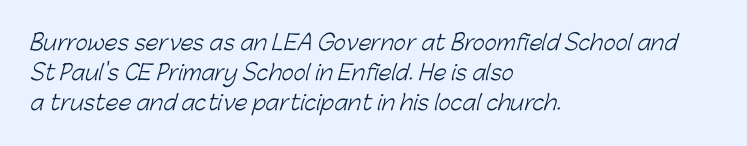
Quick note: interline space is typical. No heavy texture on the line: the type isn't bold. In CSS terms this would be text-align: left. The tracking reads as untouched default to a designer's eye. The string is rendered with underlining switched off.
